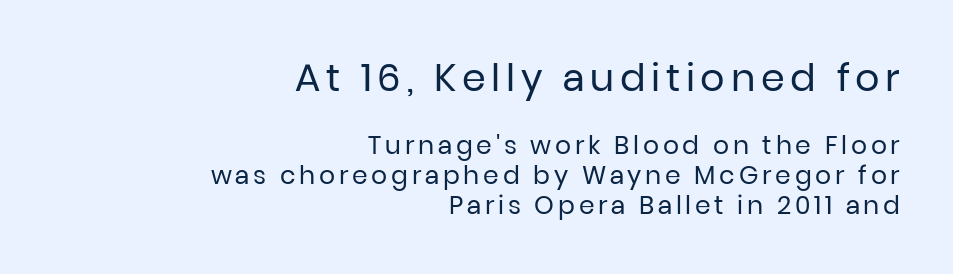
Here the first block reads like a headline and the second like body copy. Just letters on the line, the space beneath them empty. Serifs: no, the terminals of the letterforms are clean. The lettering stays uniformly vertical, giving the passage a roman look. Horizontally, the lines are justified to the trailing edge only.
